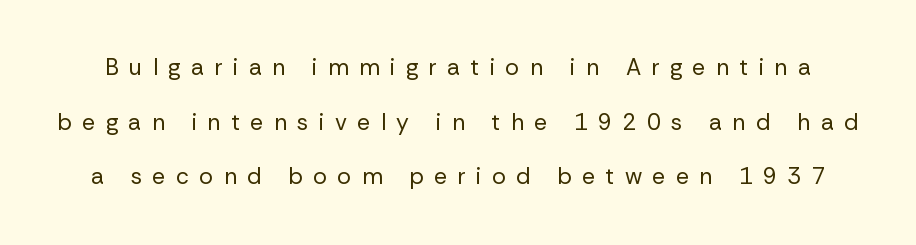
{"italic": "no", "bold": "no", "underline": "no", "line_spacing": "loose", "line_spacing_ratio": 2.37, "letter_spacing": "wide", "letter_spacing_em": 0.45, "glyph_px": 23}
